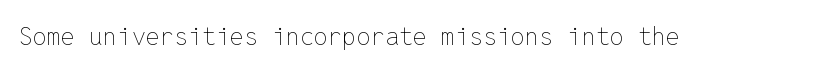
Q: Is the text bold? A: No.
Q: Is the text italic (slanted)? A: No, it is upright.
Q: Is the text underlined? A: No.
Q: Is the spacing between letters normal or unusually wide? A: Normal.
